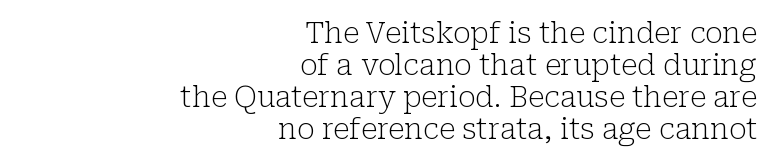
{"serif": "yes", "italic": "no", "bold": "no", "weight": "light", "width": "normal", "stroke_contrast": "low", "x_height": "medium", "monospaced": "no", "underline": "no", "align": "right", "line_spacing": "tight", "line_spacing_ratio": 1.1, "letter_spacing": "normal", "letter_spacing_em": 0.0, "glyph_px": 29}
